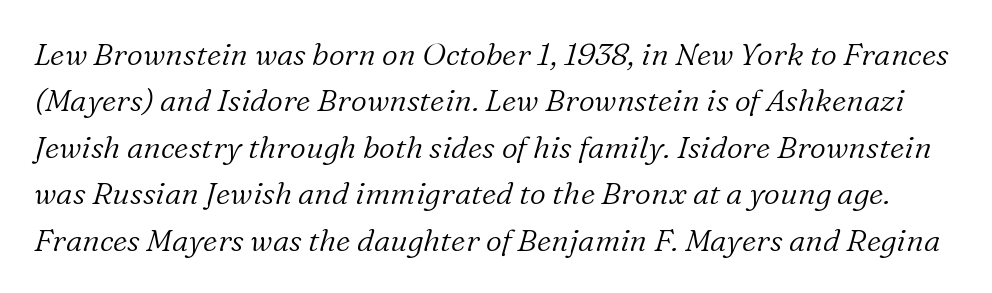
Q: Is the text bold? A: No.
Q: Is the text italic (slanted)? A: Yes, it leans right by about 16 degrees.
Q: Is the typeface a serif or a sans-serif typeface? A: Serif.
Q: Is the text underlined? A: No.
Q: Is the spacing between letters normal or unusually wide? A: Normal.
Q: Is the spacing between lines tight, normal or loose? A: Normal.
Q: Width (condensed, normal, or wide)? A: Normal.
Q: Stroke contrast? A: Low.
Q: x-height? A: Medium.
Q: Monospaced? A: No.
